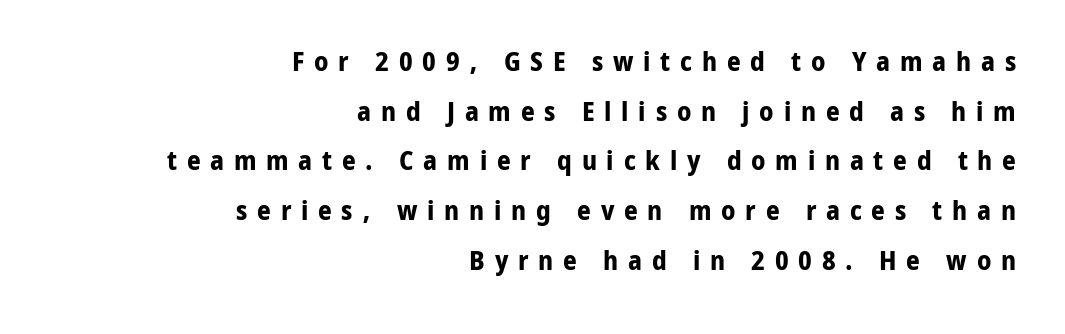
Q: Is the text bold? A: Yes.
Q: Is the text italic (slanted)? A: No, it is upright.
Q: Is the text underlined? A: No.
Q: How is the paragraph aligned? A: Right-aligned.
Q: Is the spacing between letters normal or unusually wide? A: Unusually wide.
